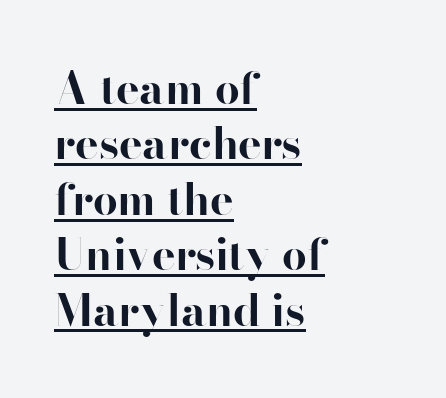
This sample has the flowing, uneven cadence of proportional lettering. The lettering stays uniformly vertical, giving the passage a roman look. What stands out about the letter spacing? Nothing — it is the standard amount. This is sans-serif lettering, the kind often seen on screens and signage. Compared with undecorated copy, this sample adds a rule below the words. Notice how thick the strokes are: this is what a full bold looks like.
